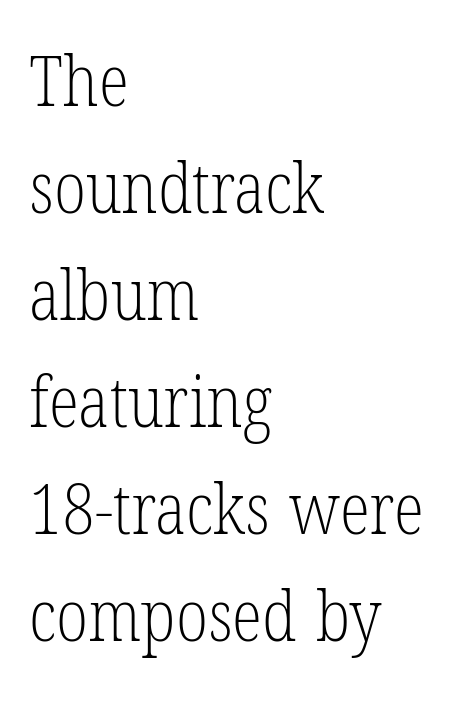
The image shows 70 px light, condensed serif type, upright; set left-aligned, normal line spacing (1.53x), normal letter spacing, not underlined; low stroke contrast and a medium x-height.
